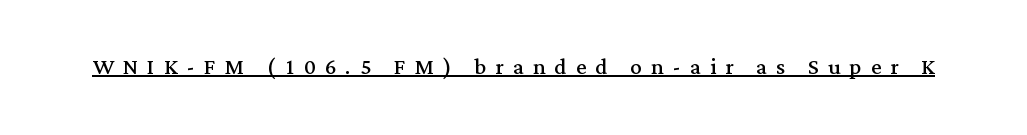
Q: Is the text bold? A: No.
Q: Is the text italic (slanted)? A: No, it is upright.
Q: Is the typeface a serif or a sans-serif typeface? A: Serif.
Q: Is the text underlined? A: Yes.
Q: Is the spacing between letters normal or unusually wide? A: Unusually wide.
Q: Width (condensed, normal, or wide)? A: Normal.
Q: Stroke contrast? A: Medium.
Q: x-height? A: Medium.
Q: Monospaced? A: No.
